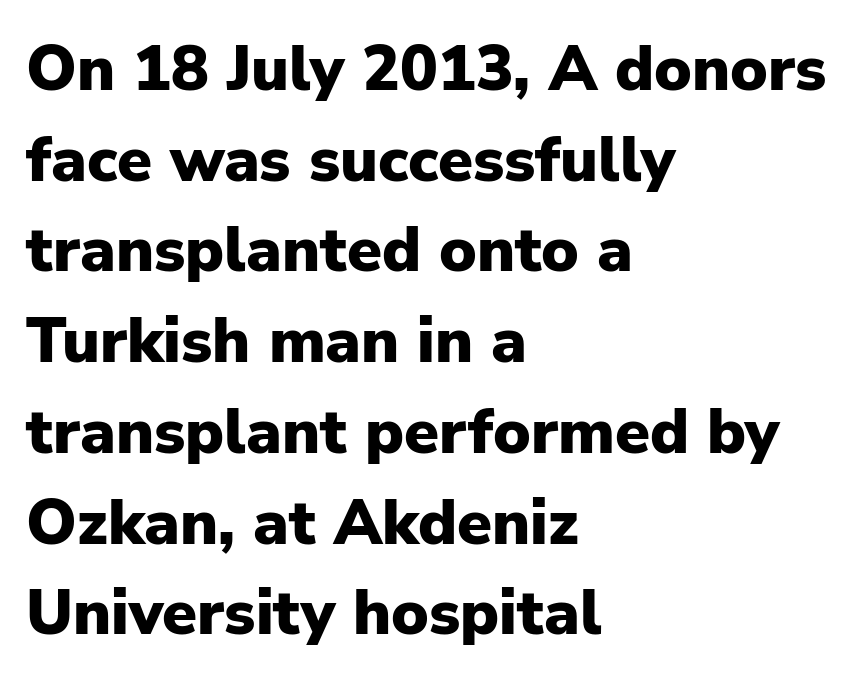
The passage shown is emphatically bold. This sample uses plain, unmodified letter spacing. Designer's note — italics off, roman on. The paragraph has a hard left edge and a soft right edge.
